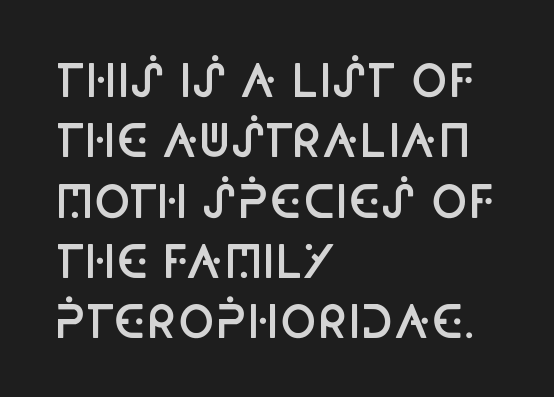
Q: Is the text bold? A: Semi-bold.
Q: Is the text italic (slanted)? A: No, it is upright.
Q: Is the typeface a serif or a sans-serif typeface? A: Sans-serif.
Q: Is the text underlined? A: No.
Q: How is the paragraph aligned? A: Left-aligned.
Q: Is the spacing between letters normal or unusually wide? A: Normal.
Q: Is the spacing between lines tight, normal or loose? A: Normal.
Q: Width (condensed, normal, or wide)? A: Condensed.
Q: Stroke contrast? A: Low.
Q: x-height? A: Large.
Q: Monospaced? A: No.
